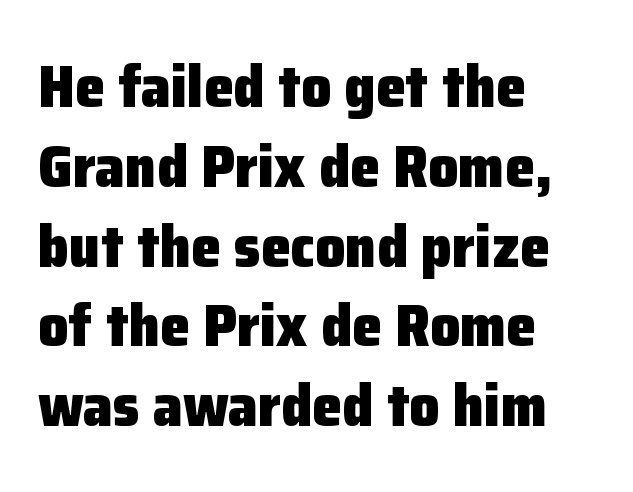
Q: Is the text bold? A: Yes.
Q: Is the text italic (slanted)? A: No, it is upright.
Q: Is the typeface a serif or a sans-serif typeface? A: Sans-serif.
Q: Is the text underlined? A: No.
Q: How is the paragraph aligned? A: Left-aligned.
Q: Is the spacing between letters normal or unusually wide? A: Normal.
Q: Is the spacing between lines tight, normal or loose? A: Normal.
Q: Width (condensed, normal, or wide)? A: Normal.
Q: Stroke contrast? A: Low.
Q: x-height? A: Medium.
Q: Monospaced? A: No.
